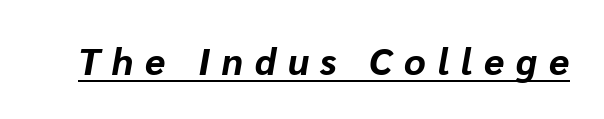
The image shows 37 px bold type, italic (leaning right); set unusually wide letter spacing (+0.32 em), underlined; low stroke contrast and a medium x-height.
